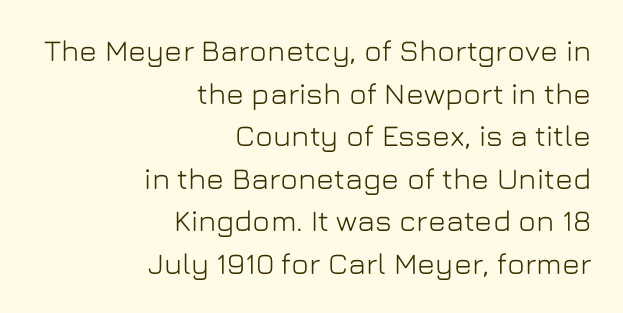
This sample has the flowing, uneven cadence of proportional lettering. The text block is weighted toward the right margin, trailing off unevenly leftward. Posture: upright roman. The passage shown is not underscored anywhere. Students, note that the glyphs here touch the page at normal intervals.
